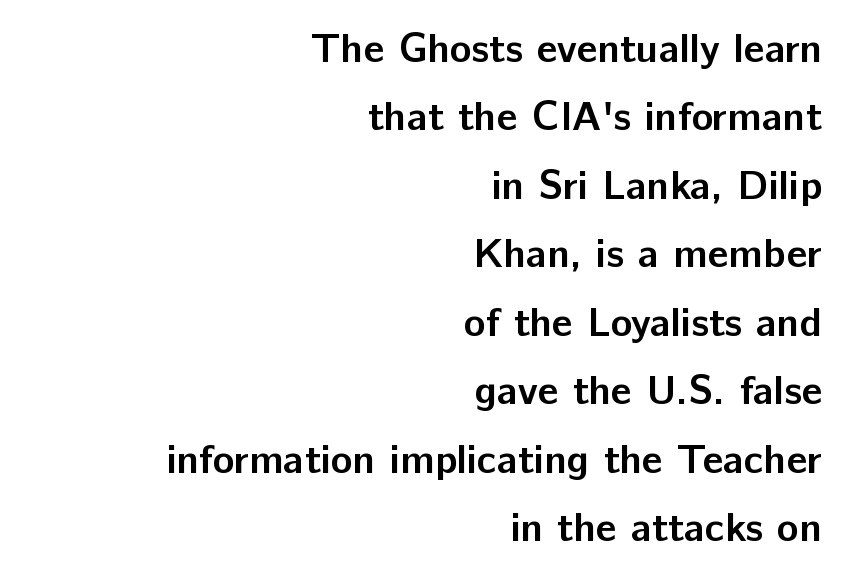
{"serif": "no", "italic": "no", "bold": "yes", "weight": "semibold", "width": "normal", "stroke_contrast": "low", "x_height": "medium", "monospaced": "no", "underline": "no", "align": "right", "line_spacing": "normal", "line_spacing_ratio": 1.67, "letter_spacing": "normal", "letter_spacing_em": 0.0, "glyph_px": 41}
